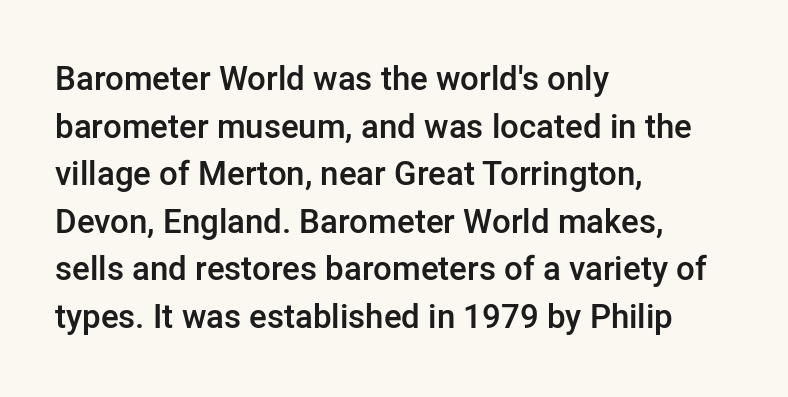
The image shows 33 px semibold sans-serif type, upright; set left-aligned, normal line spacing (1.44x), normal letter spacing, not underlined; low stroke contrast and a medium x-height.
